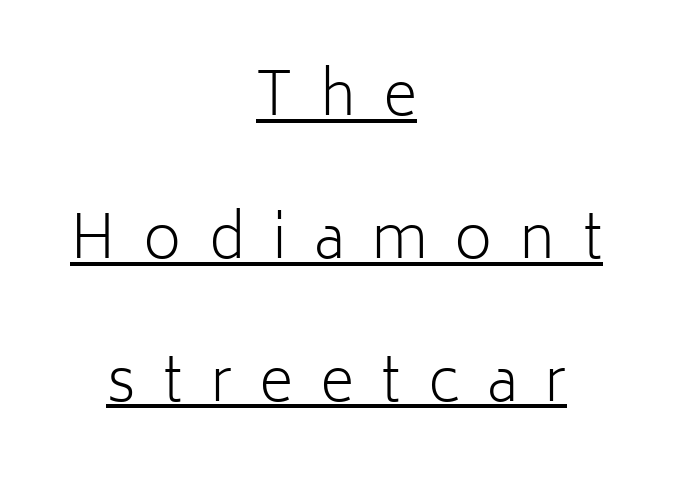
Letters have the restrained weight of plain body copy at most. Leading is clearly above the norm, producing a sparse column. The letters advance in unequal steps, a hallmark of proportional type. Each word looks stretched out because of the extra space between its letters.
